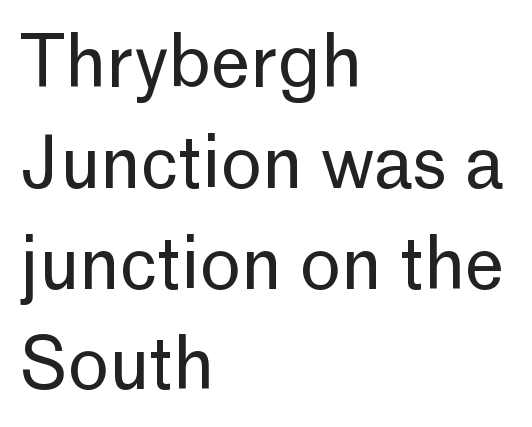
Q: Is the text bold? A: No.
Q: Is the text italic (slanted)? A: No, it is upright.
Q: Is the typeface a serif or a sans-serif typeface? A: Sans-serif.
Q: Is the text underlined? A: No.
Q: How is the paragraph aligned? A: Left-aligned.
Q: Is the spacing between letters normal or unusually wide? A: Normal.
Q: Is the spacing between lines tight, normal or loose? A: Normal.
Q: Width (condensed, normal, or wide)? A: Normal.
Q: Stroke contrast? A: Low.
Q: x-height? A: Medium.
Q: Monospaced? A: No.
